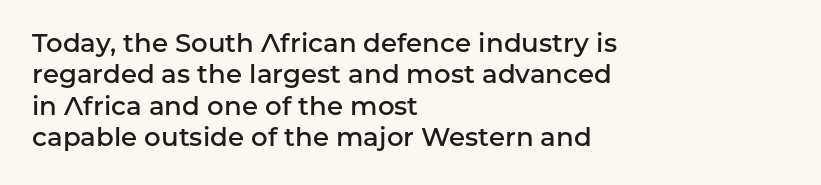
Q: Is the text bold? A: Semi-bold.
Q: Is the text italic (slanted)? A: No, it is upright.
Q: Is the text underlined? A: No.
Q: How is the paragraph aligned? A: Left-aligned.
Q: Is the spacing between letters normal or unusually wide? A: Normal.
